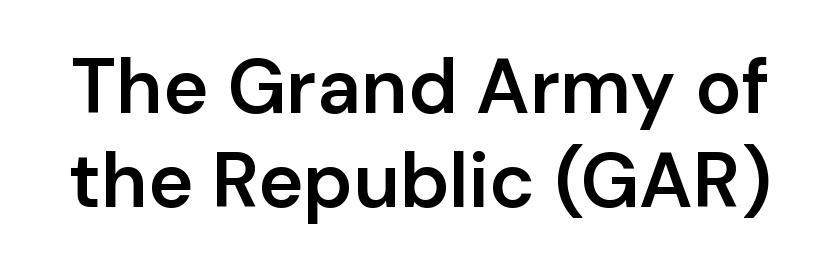
Q: Is the text bold? A: Semi-bold.
Q: Is the text italic (slanted)? A: No, it is upright.
Q: Is the typeface a serif or a sans-serif typeface? A: Sans-serif.
Q: Is the text underlined? A: No.
Q: Is the spacing between letters normal or unusually wide? A: Normal.
Q: Width (condensed, normal, or wide)? A: Normal.
Q: Stroke contrast? A: Low.
Q: x-height? A: Medium.
Q: Monospaced? A: No.
